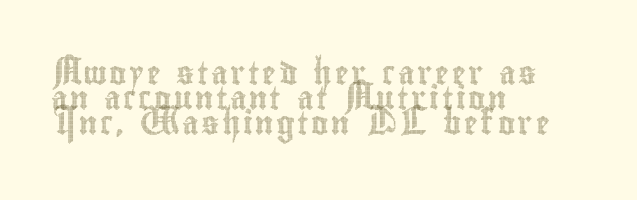
The image shows 23 px text type, upright; set left-aligned, tight line spacing (1.09x), not underlined.
